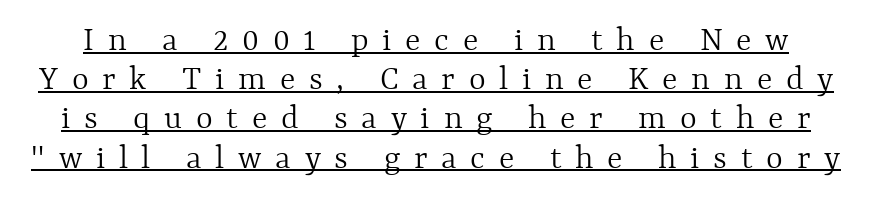
The image shows 36 px light type, upright; set tight line spacing (1.09x), unusually wide letter spacing (+0.38 em), underlined; a medium x-height.
